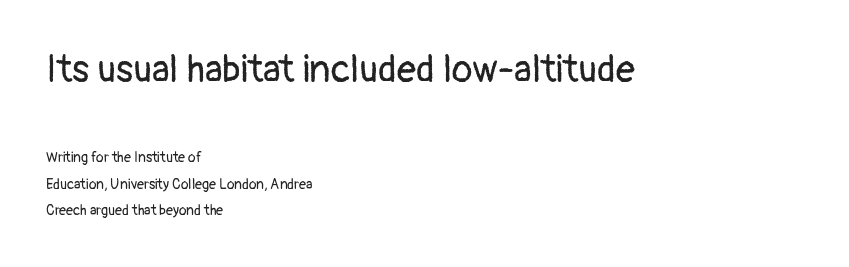
The rendering anchors every line to the left-hand side. These two chunks differ in scale, with the top chunk taking the larger measure. A clean baseline with only descenders dipping below it. This is sans-serif lettering, the kind often seen on screens and signage.
